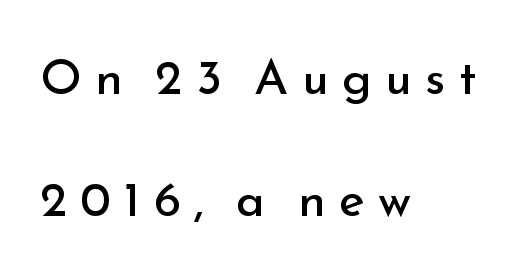
{"serif": "no", "italic": "no", "bold": "no", "weight": "regular", "width": "normal", "stroke_contrast": "low", "x_height": "small", "monospaced": "no", "underline": "no", "align": "left", "line_spacing": "loose", "line_spacing_ratio": 2.48, "letter_spacing": "wide", "letter_spacing_em": 0.27, "glyph_px": 49}
